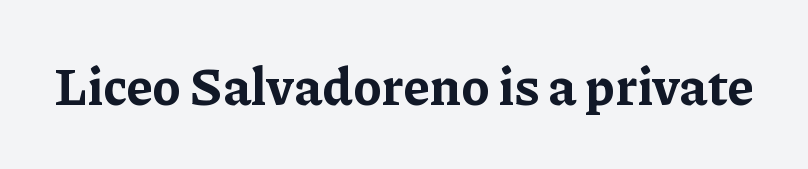
The image shows 52 px bold serif type, upright; set normal letter spacing, not underlined; low stroke contrast and a medium x-height.
